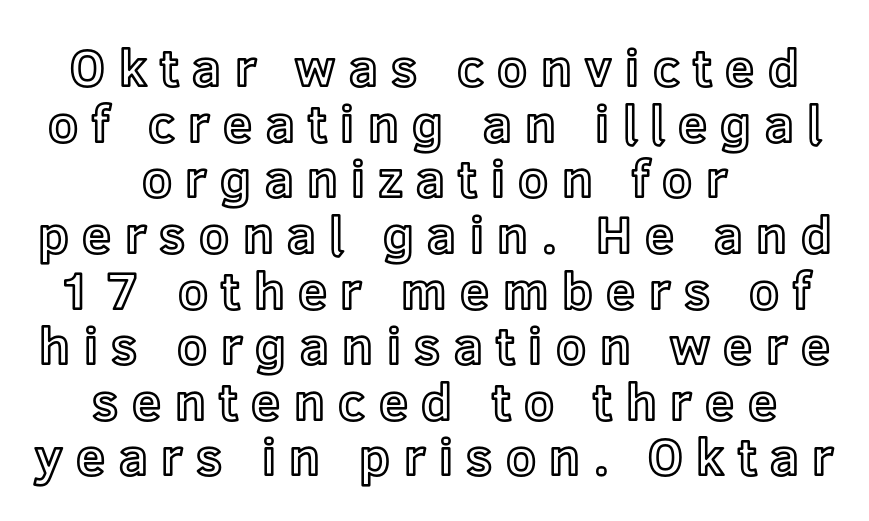
{"italic": "no", "width": "normal", "x_height": "medium", "monospaced": "no", "underline": "no", "align": "center", "line_spacing": "tight", "line_spacing_ratio": 1.07, "letter_spacing": "wide", "letter_spacing_em": 0.26, "glyph_px": 52}
